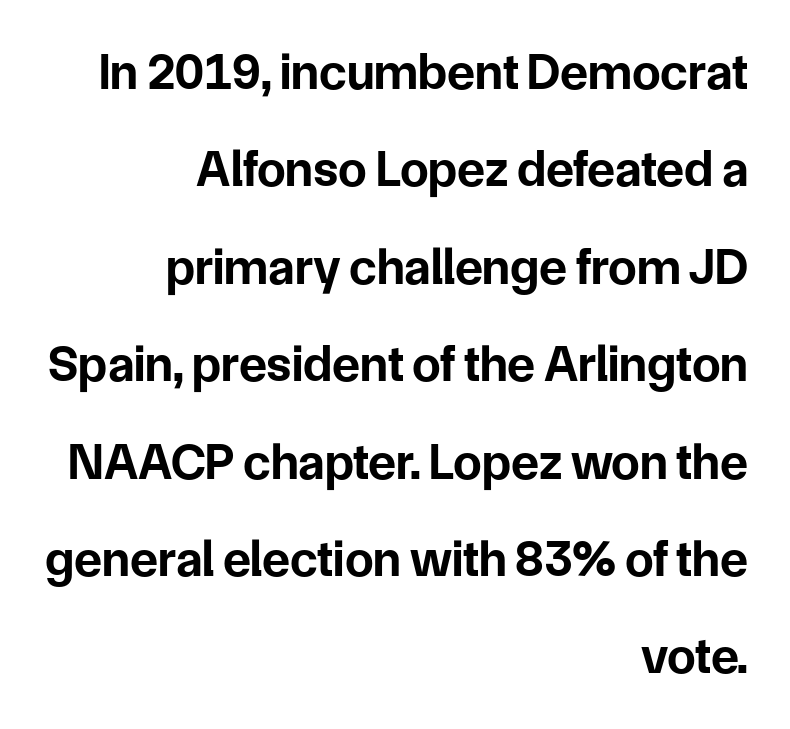
{"serif": "no", "italic": "no", "bold": "yes", "weight": "bold", "width": "normal", "stroke_contrast": "low", "x_height": "medium", "monospaced": "no", "underline": "no", "align": "right", "line_spacing": "loose", "line_spacing_ratio": 1.91, "letter_spacing": "normal", "letter_spacing_em": 0.0, "glyph_px": 51}
